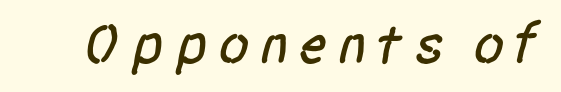
The area under the type is left untouched. Here the designer chose a conventional face with non-uniform glyph widths. Is this a sans? Yes — the strokes have no serifs.
